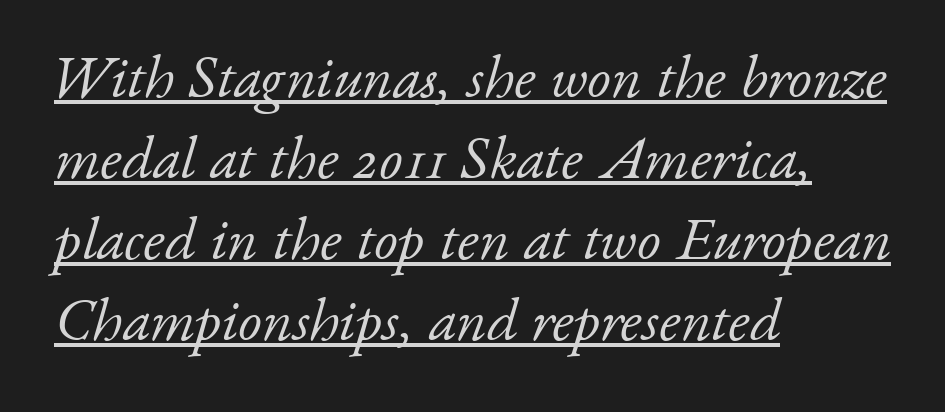
The image shows 60 px light serif type, italic (leaning right); set left-aligned, normal line spacing (1.35x), normal letter spacing, underlined; low stroke contrast and a small x-height.
